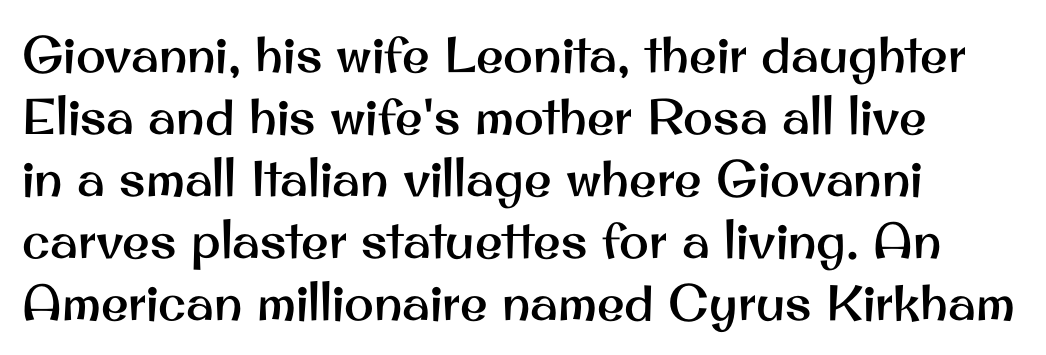
{"serif": "no", "italic": "no", "width": "normal", "stroke_contrast": "medium", "x_height": "small", "monospaced": "no", "underline": "no", "align": "left", "line_spacing_ratio": 1.24, "letter_spacing": "normal", "letter_spacing_em": 0.0, "glyph_px": 50}
